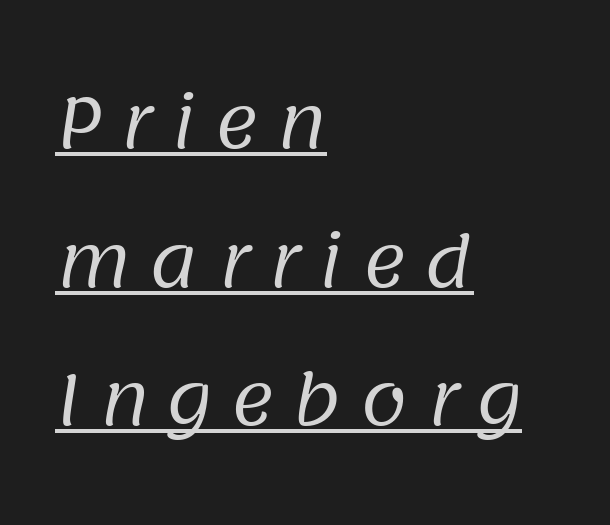
Q: Is the text bold? A: No.
Q: Is the typeface a serif or a sans-serif typeface? A: Sans-serif.
Q: Is the text underlined? A: Yes.
Q: How is the paragraph aligned? A: Left-aligned.
Q: Is the spacing between letters normal or unusually wide? A: Unusually wide.
Q: Is the spacing between lines tight, normal or loose? A: Loose.
Q: Width (condensed, normal, or wide)? A: Normal.
Q: Stroke contrast? A: Low.
Q: x-height? A: Large.
Q: Monospaced? A: No.
